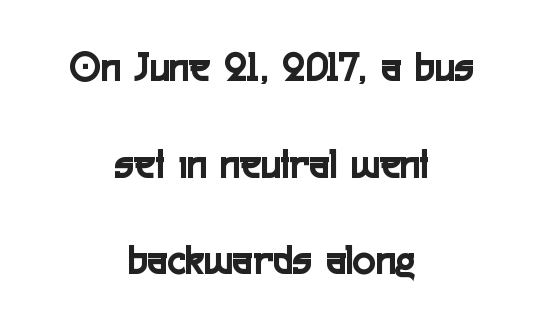
Plain, unruled lines of type. Vertical spacing — loose. I'd call this a sans setting — the letters go barefoot. Each letter keeps its own natural width here, so spacing adapts to shape.
